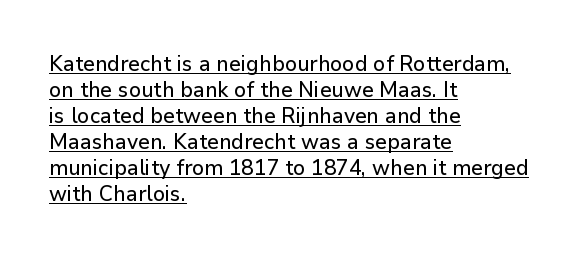
The image shows 21 px text type, upright; set left-aligned, line spacing 1.24x, normal letter spacing, underlined.
